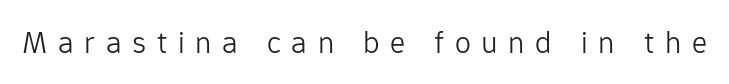
Q: Is the text bold? A: No.
Q: Is the text italic (slanted)? A: No, it is upright.
Q: Is the typeface a serif or a sans-serif typeface? A: Sans-serif.
Q: Is the text underlined? A: No.
Q: Is the spacing between letters normal or unusually wide? A: Unusually wide.
Q: Width (condensed, normal, or wide)? A: Normal.
Q: Stroke contrast? A: Low.
Q: x-height? A: Medium.
Q: Monospaced? A: No.
